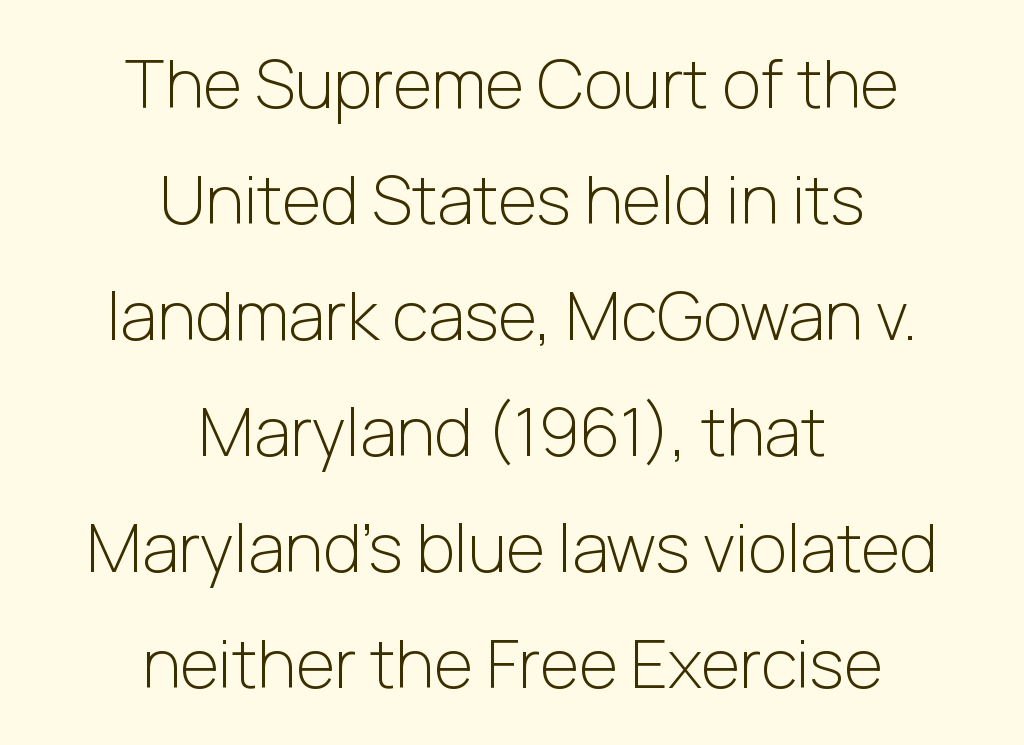
{"serif": "no", "italic": "no", "bold": "no", "weight": "light", "width": "normal", "stroke_contrast": "low", "x_height": "medium", "monospaced": "no", "underline": "no", "align": "center", "line_spacing_ratio": 1.73, "letter_spacing": "normal", "letter_spacing_em": 0.0, "glyph_px": 67}
